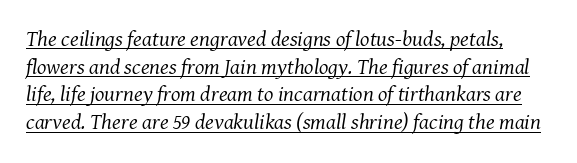
Q: Is the text bold? A: No.
Q: Is the text italic (slanted)? A: Yes, it leans right by about 8 degrees.
Q: Is the text underlined? A: Yes.
Q: Is the spacing between letters normal or unusually wide? A: Normal.
Q: Is the spacing between lines tight, normal or loose? A: Normal.
